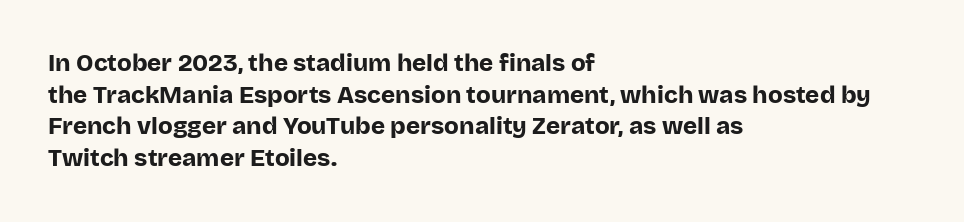
Q: Is the text bold? A: Yes.
Q: Is the text italic (slanted)? A: No, it is upright.
Q: Is the text underlined? A: No.
Q: How is the paragraph aligned? A: Left-aligned.
Q: Is the spacing between letters normal or unusually wide? A: Normal.
Q: Is the spacing between lines tight, normal or loose? A: Normal.
